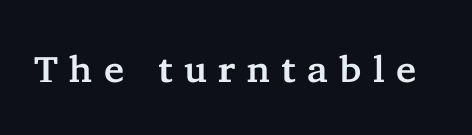
This rendering widens character spacing well past its baseline value. Does the lettering tilt? It doesn't — this is upright. Typographically, this falls in the serif category. Spacing verdict: proportional, widths tailored to each character. Each row of text sits above clean, open space.
